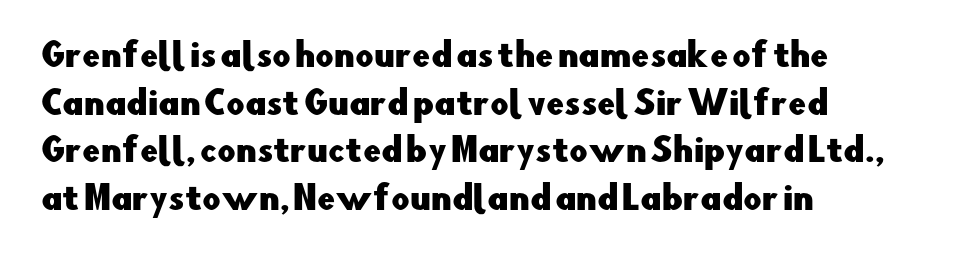
Q: Is the text italic (slanted)? A: No, it is upright.
Q: Is the typeface a serif or a sans-serif typeface? A: Sans-serif.
Q: Is the text underlined? A: No.
Q: How is the paragraph aligned? A: Left-aligned.
Q: Is the spacing between letters normal or unusually wide? A: Normal.
Q: Is the spacing between lines tight, normal or loose? A: Normal.
Q: Width (condensed, normal, or wide)? A: Normal.
Q: Stroke contrast? A: Low.
Q: x-height? A: Small.
Q: Monospaced? A: No.
